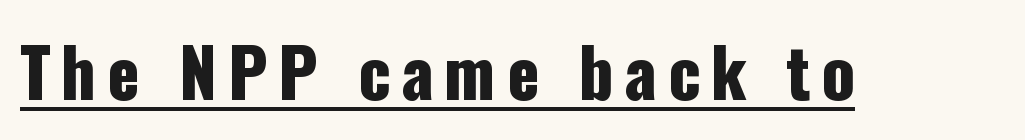
This rendering employs a face without finishing strokes, i.e., a sans-serif. Like a heading marked for emphasis, these lines bear an underscore. Here the designer chose a conventional face with non-uniform glyph widths. When letters stand straight like this, we call the style roman or upright.
